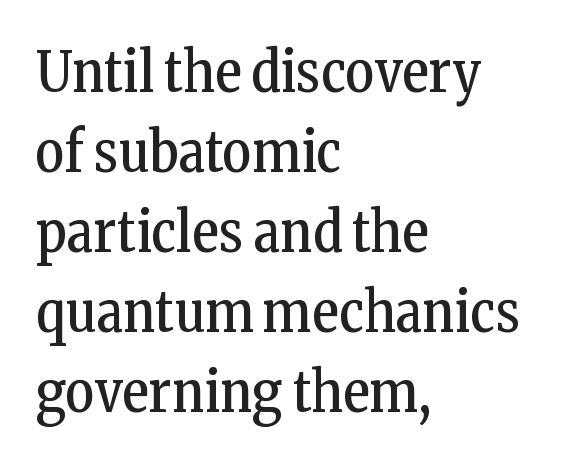
Q: Is the text bold? A: No.
Q: Is the text italic (slanted)? A: No, it is upright.
Q: Is the typeface a serif or a sans-serif typeface? A: Serif.
Q: Is the text underlined? A: No.
Q: How is the paragraph aligned? A: Left-aligned.
Q: Is the spacing between letters normal or unusually wide? A: Normal.
Q: Is the spacing between lines tight, normal or loose? A: Normal.
Q: Width (condensed, normal, or wide)? A: Condensed.
Q: Stroke contrast? A: Low.
Q: x-height? A: Medium.
Q: Monospaced? A: No.
